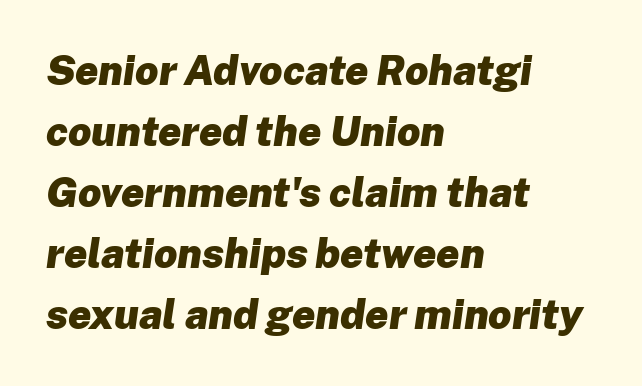
{"italic": "yes", "lean": "right", "slant_degrees": 8, "bold": "yes", "weight": "heavy", "width": "normal", "stroke_contrast": "low", "x_height": "medium", "monospaced": "no", "underline": "no", "align": "left", "line_spacing": "normal", "line_spacing_ratio": 1.49, "letter_spacing": "normal", "letter_spacing_em": 0.0, "glyph_px": 41}
